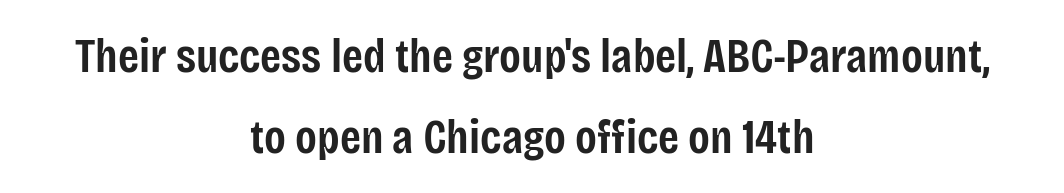
The image shows 48 px semibold, condensed sans-serif type, upright; set centered, normal line spacing (1.68x), normal letter spacing, not underlined; low stroke contrast and a large x-height.
